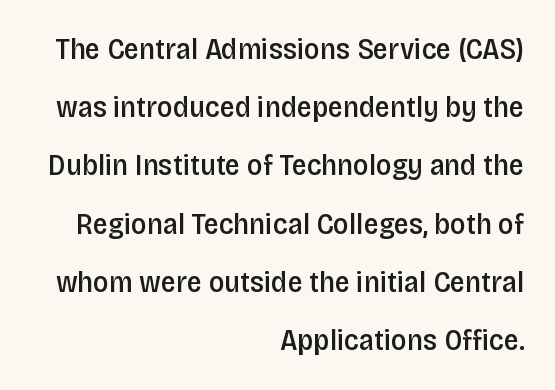
Q: Is the text bold? A: Semi-bold.
Q: Is the text italic (slanted)? A: No, it is upright.
Q: Is the typeface a serif or a sans-serif typeface? A: Sans-serif.
Q: Is the text underlined? A: No.
Q: How is the paragraph aligned? A: Right-aligned.
Q: Is the spacing between letters normal or unusually wide? A: Normal.
Q: Is the spacing between lines tight, normal or loose? A: Loose.
Q: Width (condensed, normal, or wide)? A: Condensed.
Q: Stroke contrast? A: Low.
Q: x-height? A: Large.
Q: Monospaced? A: No.
